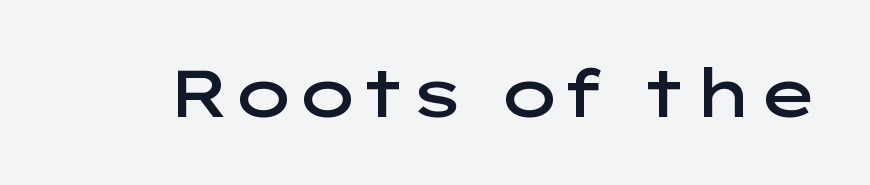
{"serif": "no", "italic": "no", "bold": "semi", "weight": "semibold", "width": "wide", "stroke_contrast": "low", "x_height": "medium", "monospaced": "no", "underline": "no", "letter_spacing": "normal", "letter_spacing_em": 0.0, "glyph_px": 66}
